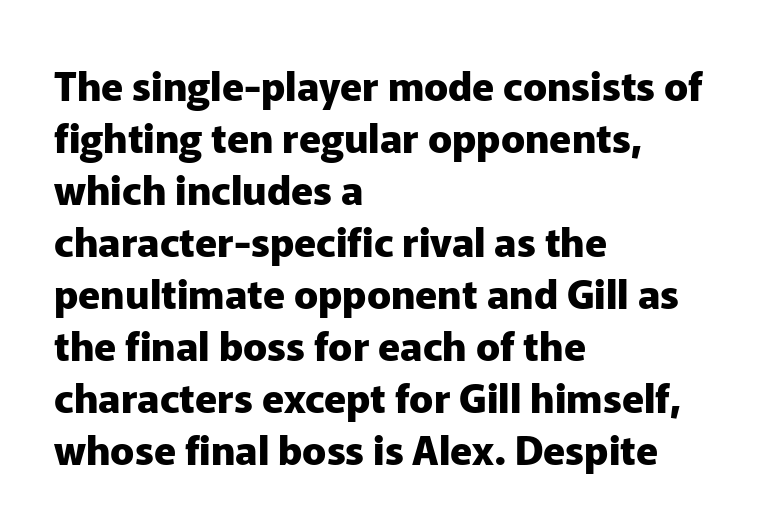
Q: Is the text bold? A: Yes.
Q: Is the text italic (slanted)? A: No, it is upright.
Q: Is the typeface a serif or a sans-serif typeface? A: Sans-serif.
Q: Is the text underlined? A: No.
Q: How is the paragraph aligned? A: Left-aligned.
Q: Is the spacing between letters normal or unusually wide? A: Normal.
Q: Is the spacing between lines tight, normal or loose? A: Normal.
Q: Width (condensed, normal, or wide)? A: Normal.
Q: Stroke contrast? A: Low.
Q: x-height? A: Medium.
Q: Monospaced? A: No.
